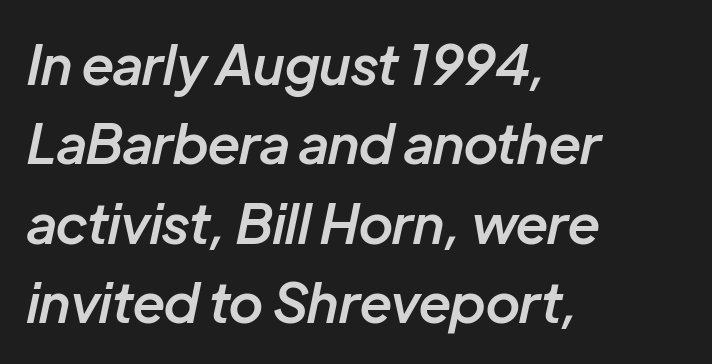
The image shows 54 px semibold type, italic (leaning right); set left-aligned, normal line spacing (1.47x), normal letter spacing, not underlined; low stroke contrast and a medium x-height.
